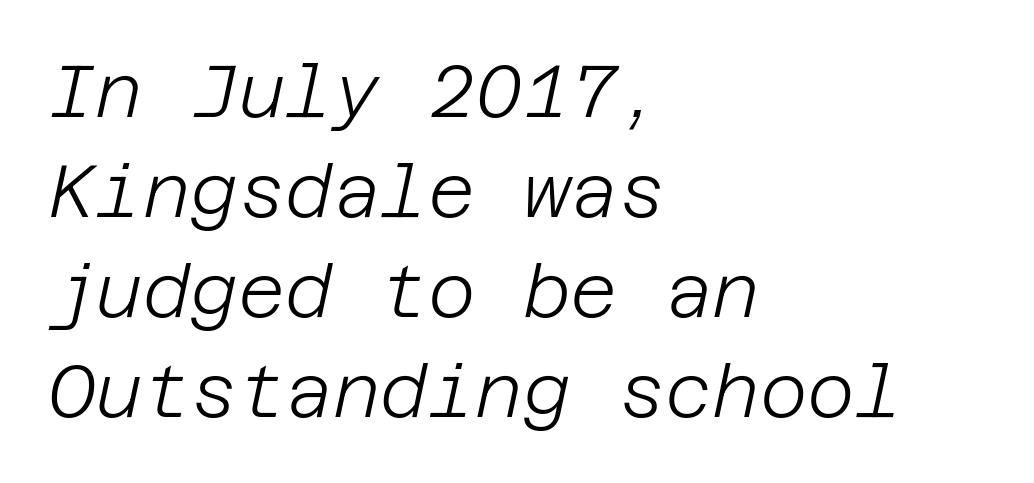
The image shows 73 px light type, italic (leaning right); set left-aligned, normal line spacing (1.37x), normal letter spacing, not underlined; low stroke contrast and a large x-height.
